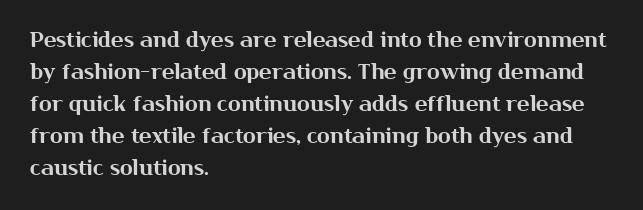
Q: Is the text italic (slanted)? A: No, it is upright.
Q: Is the text underlined? A: No.
Q: How is the paragraph aligned? A: Left-aligned.
Q: Is the spacing between letters normal or unusually wide? A: Normal.
Q: Is the spacing between lines tight, normal or loose? A: Normal.
